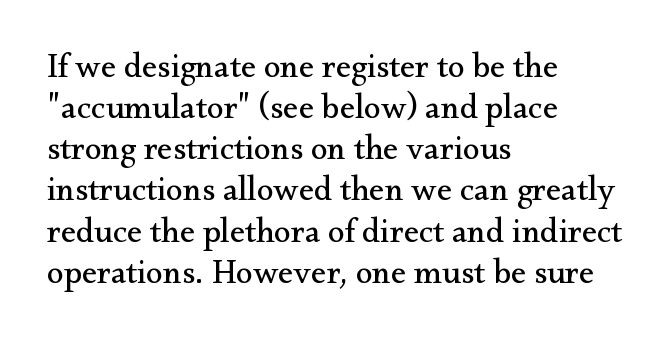
Upright lettering throughout. The typesetter chose a ragged-right arrangement here. A clean baseline with only descenders dipping below it. The rendering uses natural spacing where letterforms have individual widths. Counters stay open thanks to moderate or lighter strokes. This rendering employs a face with finishing strokes, i.e., a serif.
